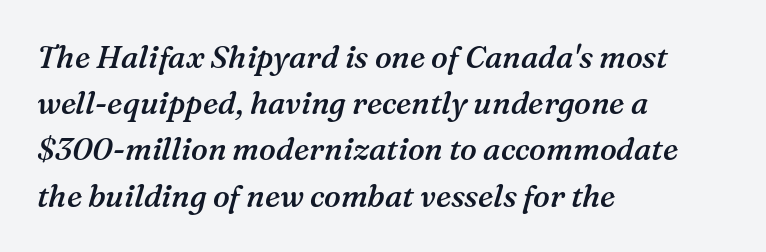
Do the characters align in a grid? No, the font is proportional. Serifs: yes, visible at the terminals of the letterforms. Alignment: flush left. Compared with an ordinary text face, these strokes are moderately heavier — a semibold. Interline gaps are of average width in this sample. Tracking value appears to be zero — textbook default spacing.
